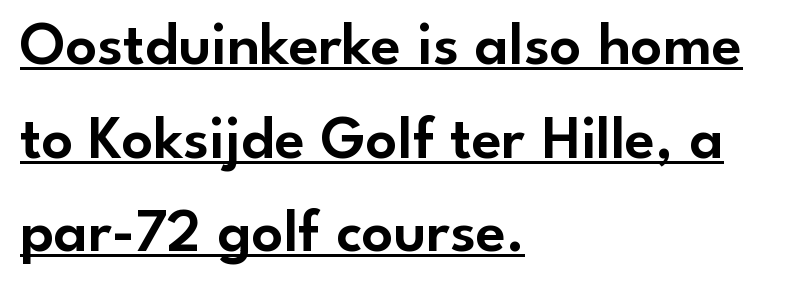
Check where the strokes stop: nothing finishes them off — pure sans. Visually the block forms a straight wall on the left and a jagged coastline on the right. Nope, not italic — everything's standing straight. Whoever set this chose a conventional vertical rhythm. You could call the tracking neutral — neither tight nor loose.
